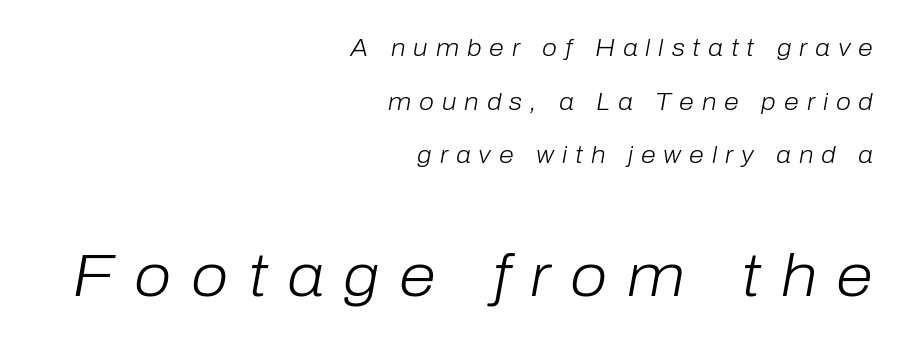
One-word summary of the alignment: right. Students, note that the glyphs here are deliberately spaced far apart. A clean baseline with only descenders dipping below it. Think of a printed novel: that variable character pitch is what you see here. Line spacing here is loose. Slant detected: the letters are inclined.
